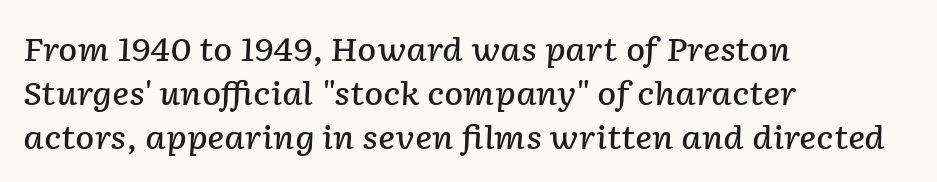
The image shows 32 px semibold type, italic (leaning right); set left-aligned, normal line spacing (1.37x), normal letter spacing, not underlined; low stroke contrast and a medium x-height.
